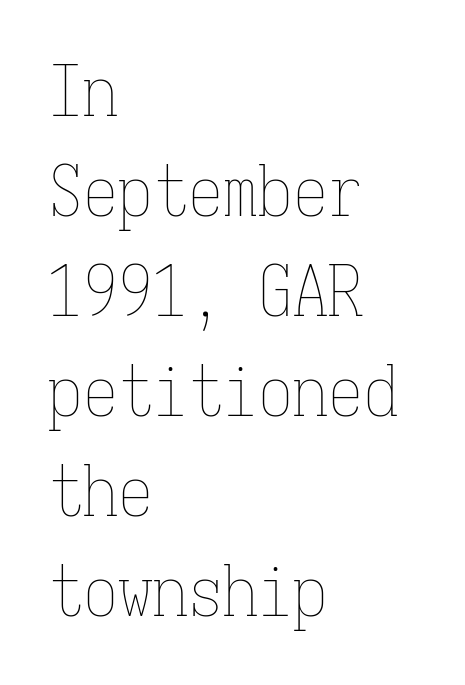
The image shows 70 px thin, condensed type, upright, monospaced; set left-aligned, normal line spacing (1.43x), normal letter spacing, not underlined; low stroke contrast and a medium x-height.
